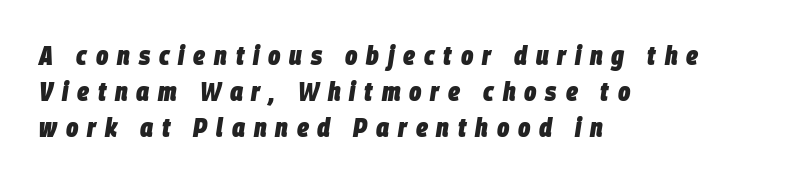
Q: Is the text bold? A: Yes.
Q: Is the text italic (slanted)? A: Yes, it leans right by about 9 degrees.
Q: Is the text underlined? A: No.
Q: How is the paragraph aligned? A: Left-aligned.
Q: Is the spacing between letters normal or unusually wide? A: Unusually wide.
Q: Is the spacing between lines tight, normal or loose? A: Normal.
